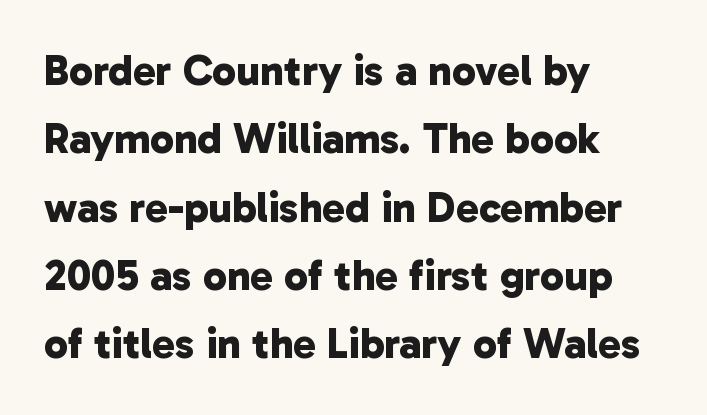
Q: Is the text bold? A: Yes.
Q: Is the typeface a serif or a sans-serif typeface? A: Sans-serif.
Q: Is the text underlined? A: No.
Q: How is the paragraph aligned? A: Left-aligned.
Q: Is the spacing between letters normal or unusually wide? A: Normal.
Q: Is the spacing between lines tight, normal or loose? A: Normal.
Q: Width (condensed, normal, or wide)? A: Normal.
Q: Stroke contrast? A: Low.
Q: x-height? A: Medium.
Q: Monospaced? A: No.
